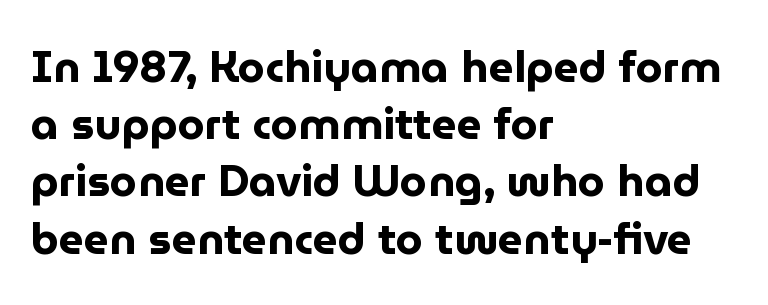
A typesetter would label this face a sans. If you drew a line through each stem, it would be perfectly vertical. Note the varied advance widths — an 'i' is clearly narrower than an 'm'. Type without underlining.
